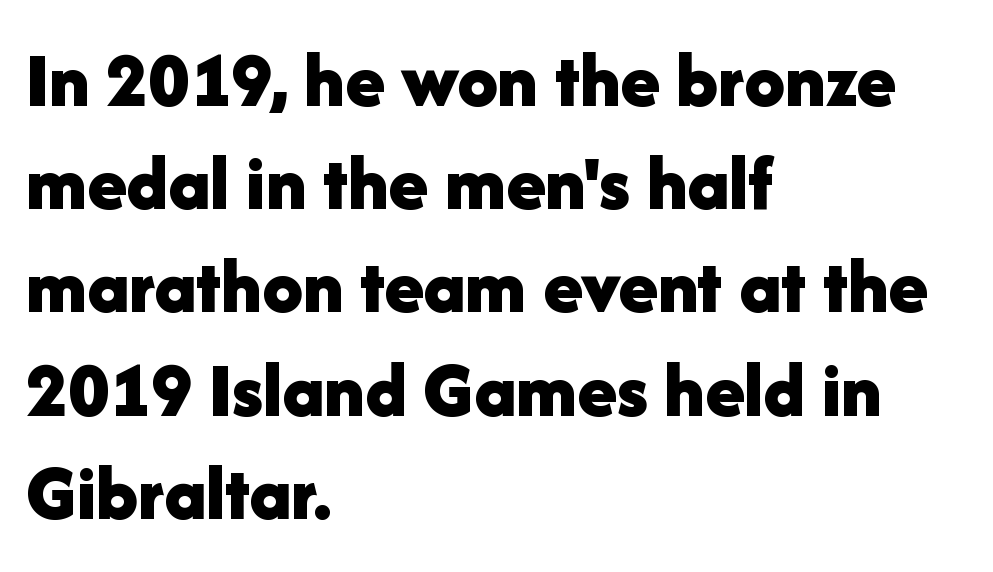
{"serif": "no", "italic": "no", "bold": "yes", "weight": "bold", "width": "normal", "stroke_contrast": "low", "x_height": "medium", "monospaced": "no", "underline": "no", "align": "left", "line_spacing": "normal", "line_spacing_ratio": 1.29, "letter_spacing": "normal", "letter_spacing_em": 0.0, "glyph_px": 80}
